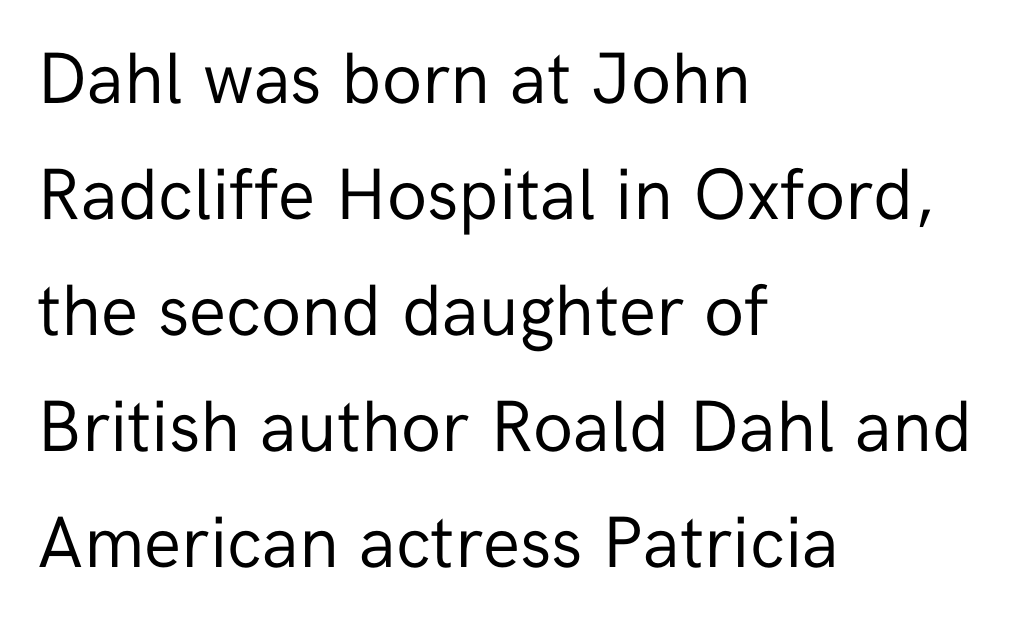
Q: Is the text bold? A: No.
Q: Is the text italic (slanted)? A: No, it is upright.
Q: Is the typeface a serif or a sans-serif typeface? A: Sans-serif.
Q: Is the text underlined? A: No.
Q: How is the paragraph aligned? A: Left-aligned.
Q: Is the spacing between letters normal or unusually wide? A: Normal.
Q: Is the spacing between lines tight, normal or loose? A: Normal.
Q: Width (condensed, normal, or wide)? A: Normal.
Q: Stroke contrast? A: Low.
Q: x-height? A: Medium.
Q: Monospaced? A: No.
